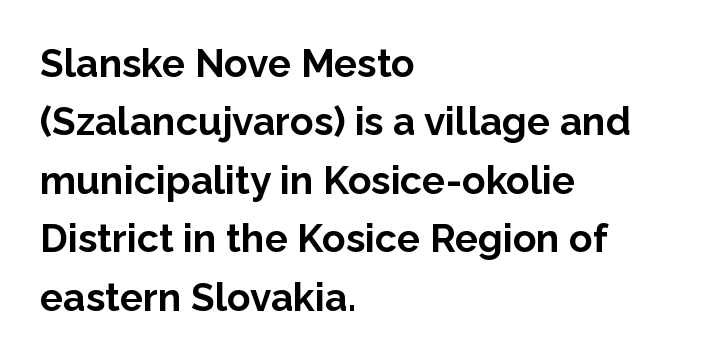
{"serif": "no", "italic": "no", "bold": "yes", "weight": "bold", "width": "normal", "stroke_contrast": "low", "x_height": "medium", "monospaced": "no", "underline": "no", "align": "left", "line_spacing": "normal", "line_spacing_ratio": 1.5, "letter_spacing": "normal", "letter_spacing_em": 0.0, "glyph_px": 39}
